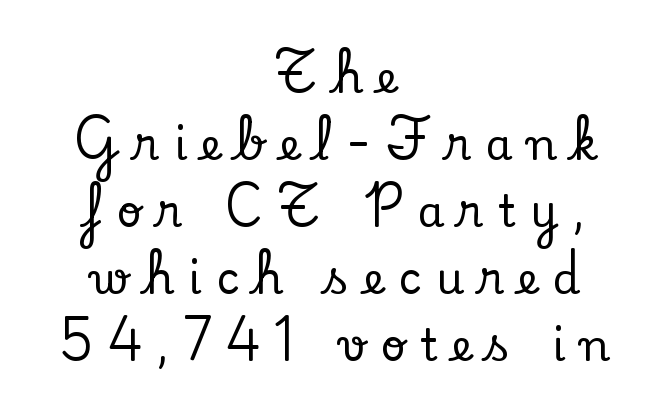
Q: Is the text italic (slanted)? A: No, it is upright.
Q: Is the typeface a serif or a sans-serif typeface? A: Serif.
Q: Is the text underlined? A: No.
Q: How is the paragraph aligned? A: Centered.
Q: Is the spacing between letters normal or unusually wide? A: Unusually wide.
Q: Is the spacing between lines tight, normal or loose? A: Normal.
Q: Width (condensed, normal, or wide)? A: Normal.
Q: Stroke contrast? A: Low.
Q: x-height? A: Small.
Q: Monospaced? A: No.
